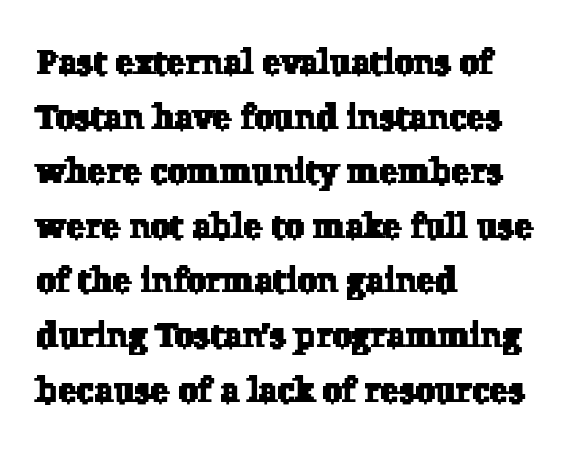
Q: Is the typeface a serif or a sans-serif typeface? A: Serif.
Q: Is the text underlined? A: No.
Q: How is the paragraph aligned? A: Left-aligned.
Q: Is the spacing between letters normal or unusually wide? A: Normal.
Q: Is the spacing between lines tight, normal or loose? A: Normal.
Q: Width (condensed, normal, or wide)? A: Normal.
Q: Stroke contrast? A: Low.
Q: x-height? A: Medium.
Q: Monospaced? A: No.
